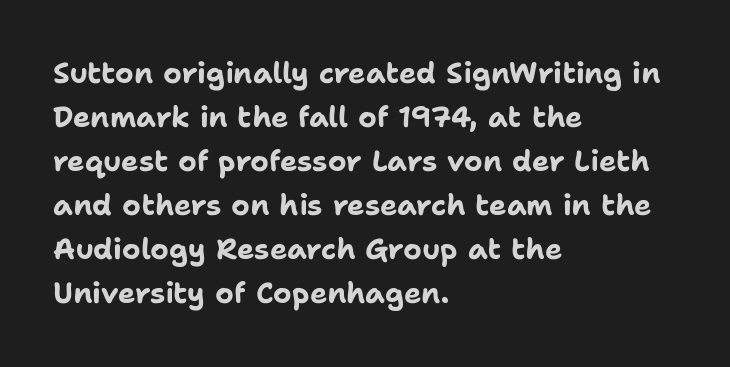
{"serif": "no", "italic": "no", "bold": "yes", "weight": "bold", "width": "normal", "stroke_contrast": "low", "x_height": "medium", "monospaced": "no", "underline": "no", "align": "left", "line_spacing": "normal", "line_spacing_ratio": 1.52, "letter_spacing": "normal", "letter_spacing_em": 0.0, "glyph_px": 29}
